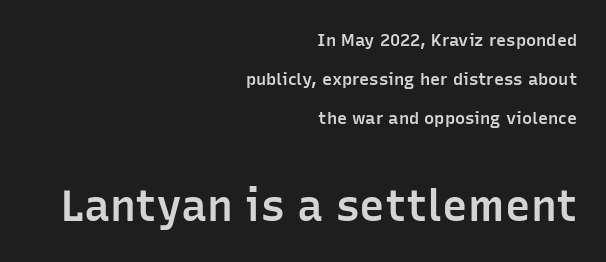
{"serif": "no", "italic": "no", "bold": "semi", "weight": "semibold", "width": "normal", "stroke_contrast": "low", "x_height": "medium", "monospaced": "no", "underline": "no", "align": "right", "line_spacing": "loose", "line_spacing_ratio": 2.29, "letter_spacing": "normal", "letter_spacing_em": 0.0, "larger_block": "second", "size_ratio": 2.53, "glyph_px": 43}
